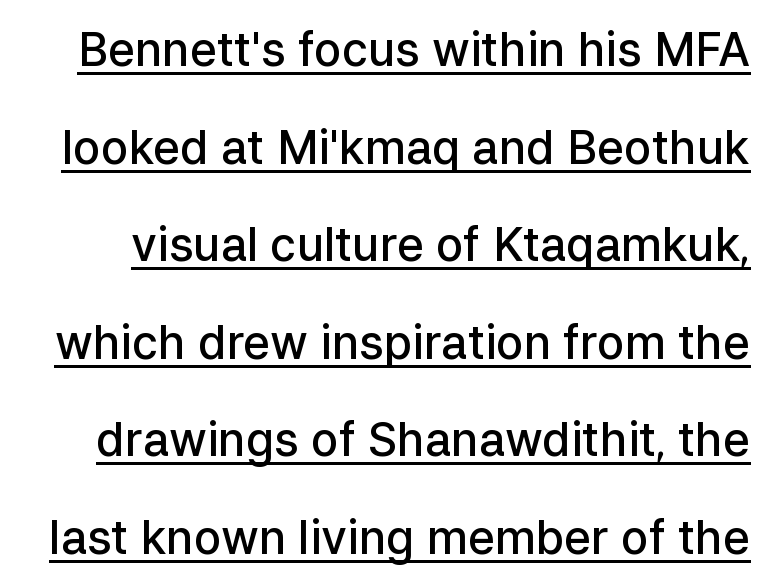
The image shows 46 px semibold sans-serif type, upright; set loose line spacing (2.12x), normal letter spacing, underlined; low stroke contrast and a medium x-height.
